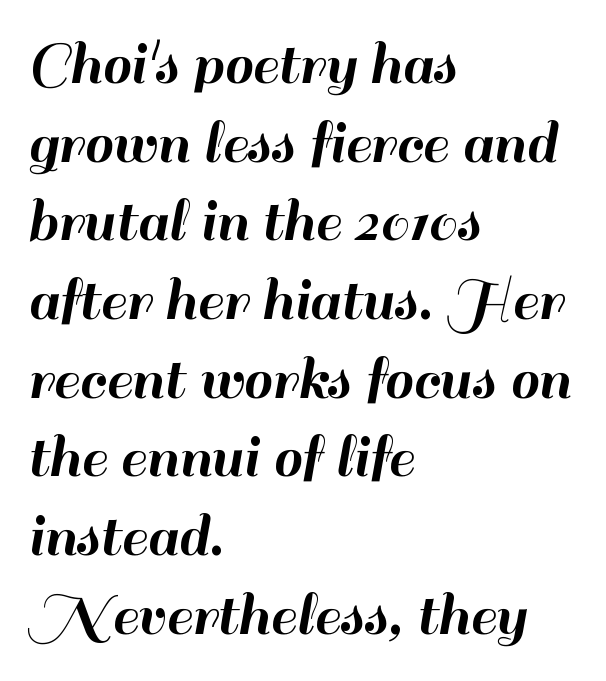
The image shows 65 px sans-serif type; set left-aligned, line spacing 1.21x, normal letter spacing, not underlined; high stroke contrast and a small x-height.
